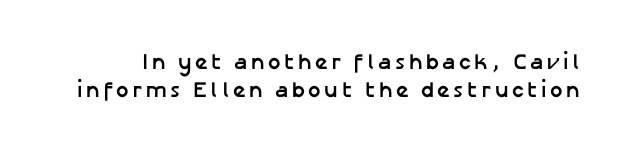
{"italic": "no", "bold": "yes", "underline": "no", "line_spacing": "normal", "line_spacing_ratio": 1.27, "glyph_px": 22}
